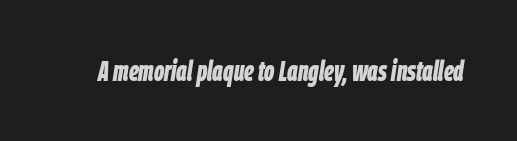
{"italic": "yes", "lean": "right", "slant_degrees": 9, "bold": "yes", "weight": "bold", "width": "condensed", "stroke_contrast": "low", "x_height": "large", "monospaced": "no", "underline": "no", "letter_spacing": "normal", "letter_spacing_em": 0.0, "glyph_px": 28}
